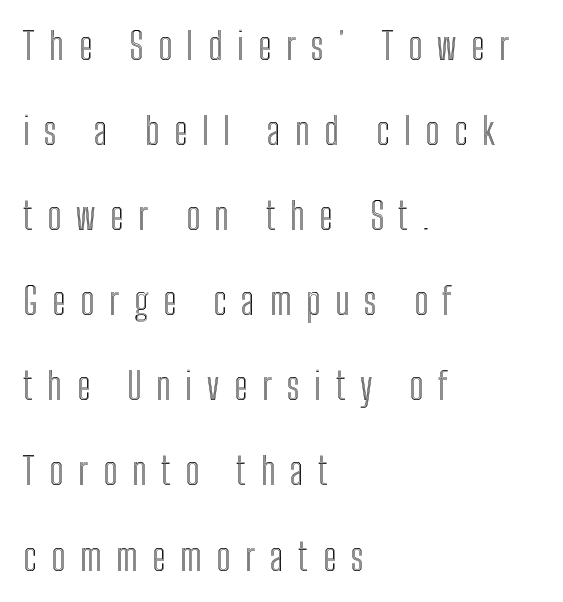
Q: Is the text italic (slanted)? A: No, it is upright.
Q: Is the text underlined? A: No.
Q: How is the paragraph aligned? A: Left-aligned.
Q: Is the spacing between letters normal or unusually wide? A: Unusually wide.
Q: Is the spacing between lines tight, normal or loose? A: Loose.
Q: Width (condensed, normal, or wide)? A: Condensed.
Q: x-height? A: Medium.
Q: Monospaced? A: No.
